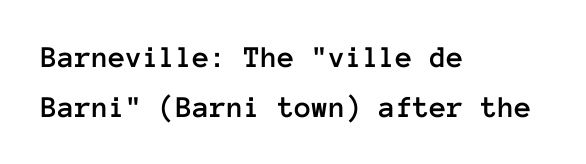
These lines are rendered in a fixed-pitch font. How are the letters spaced? Ordinarily, with no added tracking. This is roman type, the default non-slanted kind. One-word summary of the alignment: left.
